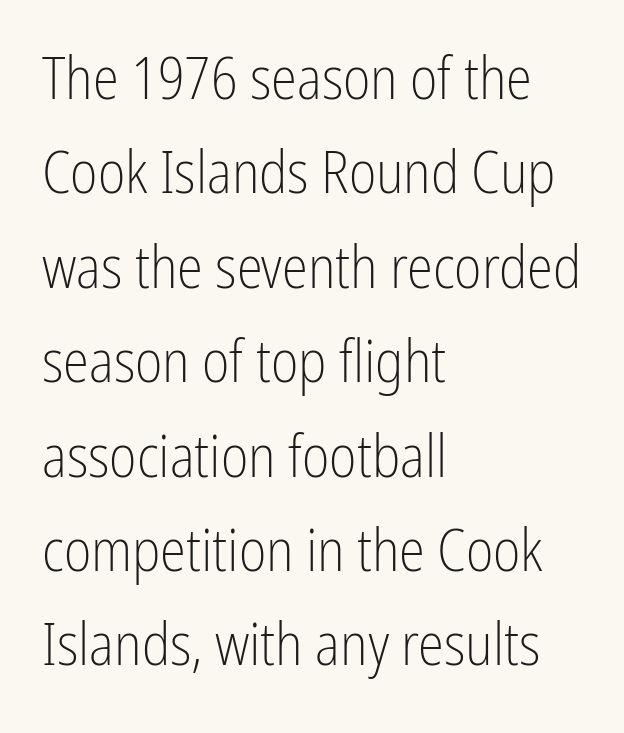
The image shows 59 px light, condensed sans-serif type, upright; set left-aligned, normal line spacing (1.6x), normal letter spacing, not underlined; low stroke contrast and a medium x-height.
